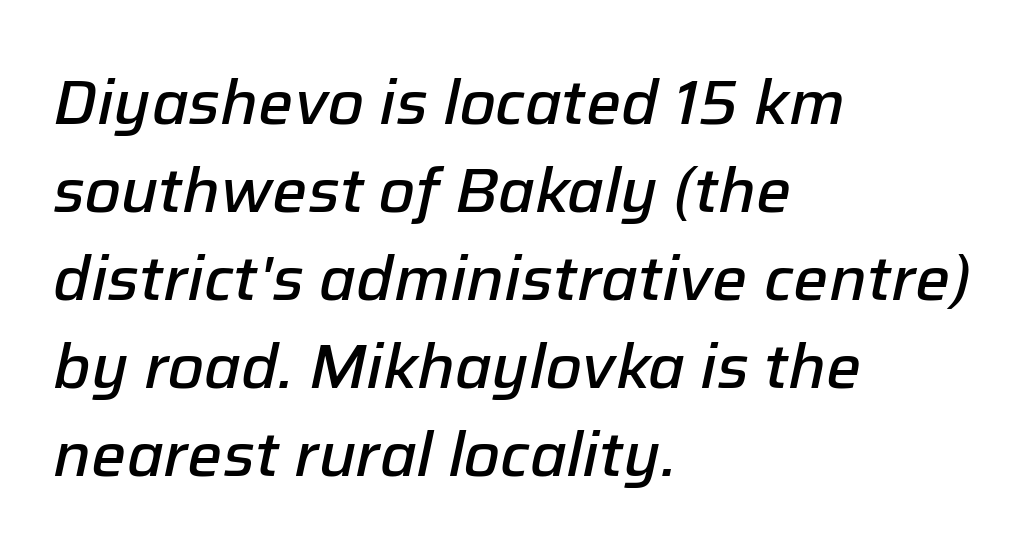
{"italic": "yes", "lean": "right", "slant_degrees": 12, "bold": "semi", "weight": "semibold", "width": "normal", "stroke_contrast": "low", "x_height": "medium", "monospaced": "no", "underline": "no", "align": "left", "line_spacing": "normal", "line_spacing_ratio": 1.42, "letter_spacing": "normal", "letter_spacing_em": 0.0, "glyph_px": 62}
